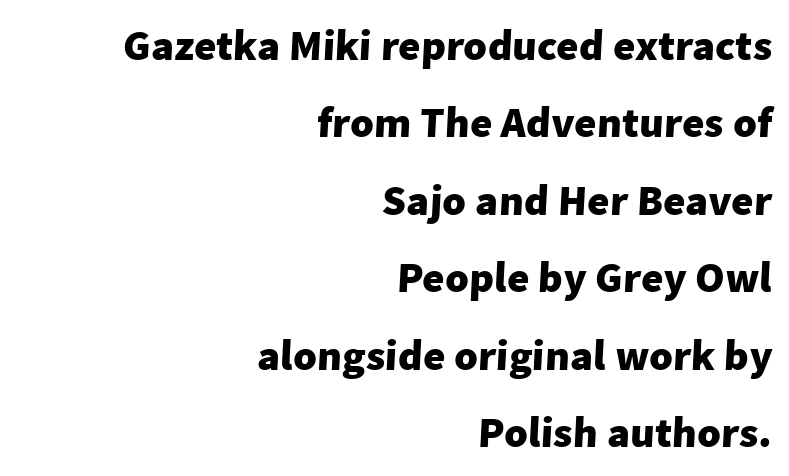
Q: Is the text bold? A: Yes.
Q: Is the typeface a serif or a sans-serif typeface? A: Sans-serif.
Q: Is the text underlined? A: No.
Q: How is the paragraph aligned? A: Right-aligned.
Q: Is the spacing between letters normal or unusually wide? A: Normal.
Q: Width (condensed, normal, or wide)? A: Normal.
Q: Stroke contrast? A: Low.
Q: x-height? A: Medium.
Q: Monospaced? A: No.
